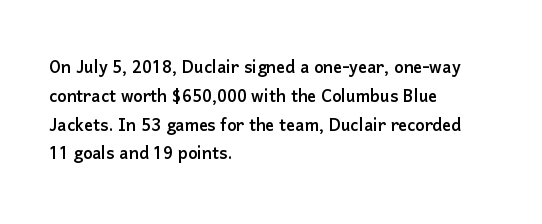
The image shows 22 px text type, upright; set left-aligned, normal line spacing (1.31x), normal letter spacing, not underlined.
